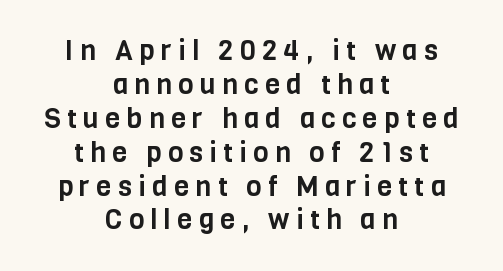
A centered setting, common on invitations and titles, is used for this passage. Character widths vary here, with narrow letters taking less room than wide ones. Letterform terminals end flat and unadorned throughout the passage. It's the straight-up-and-down kind of type.
